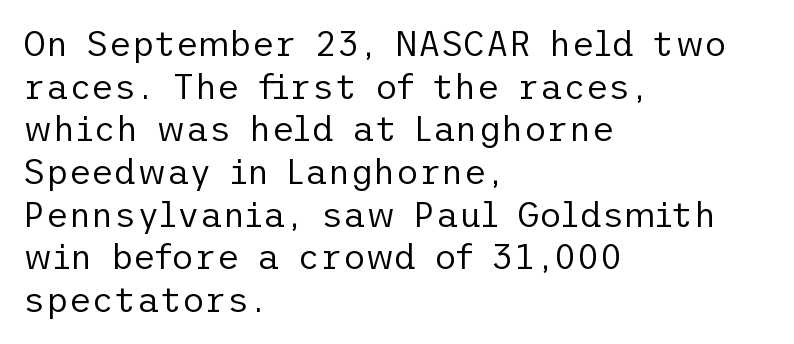
Q: Is the text bold? A: No.
Q: Is the text italic (slanted)? A: No, it is upright.
Q: Is the typeface a serif or a sans-serif typeface? A: Sans-serif.
Q: Is the text underlined? A: No.
Q: How is the paragraph aligned? A: Left-aligned.
Q: Is the spacing between letters normal or unusually wide? A: Normal.
Q: Width (condensed, normal, or wide)? A: Normal.
Q: Stroke contrast? A: Low.
Q: x-height? A: Medium.
